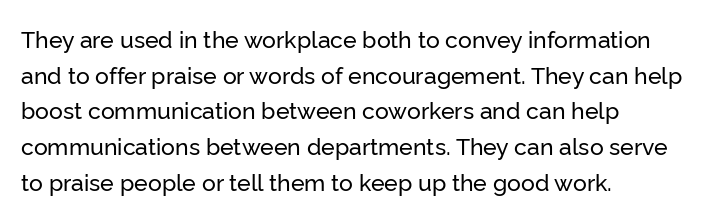
{"italic": "no", "underline": "no", "align": "left", "line_spacing": "normal", "line_spacing_ratio": 1.55, "letter_spacing": "normal", "letter_spacing_em": 0.0, "glyph_px": 23}
